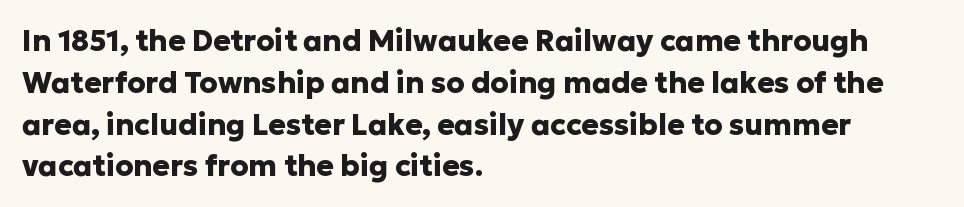
The image shows 29 px heavy sans-serif type, upright; set left-aligned, normal line spacing (1.44x), normal letter spacing, not underlined; low stroke contrast and a medium x-height.
